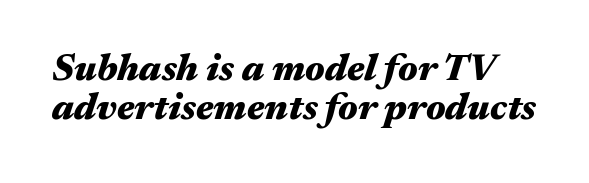
{"italic": "yes", "lean": "right", "slant_degrees": 17, "bold": "yes", "weight": "heavy", "width": "wide", "stroke_contrast": "medium", "x_height": "medium", "monospaced": "no", "underline": "no", "line_spacing": "tight", "line_spacing_ratio": 1.03, "letter_spacing": "normal", "letter_spacing_em": 0.0, "glyph_px": 38}
